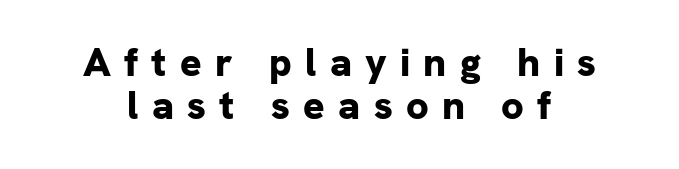
Q: Is the text bold? A: Yes.
Q: Is the text italic (slanted)? A: No, it is upright.
Q: Is the typeface a serif or a sans-serif typeface? A: Sans-serif.
Q: Is the text underlined? A: No.
Q: How is the paragraph aligned? A: Centered.
Q: Is the spacing between letters normal or unusually wide? A: Unusually wide.
Q: Is the spacing between lines tight, normal or loose? A: Tight.
Q: Width (condensed, normal, or wide)? A: Normal.
Q: Stroke contrast? A: Low.
Q: x-height? A: Medium.
Q: Monospaced? A: No.
